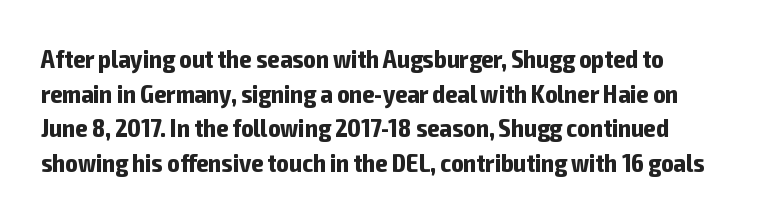
The image shows 26 px bold type, upright; set left-aligned, normal line spacing (1.33x), normal letter spacing, not underlined.
